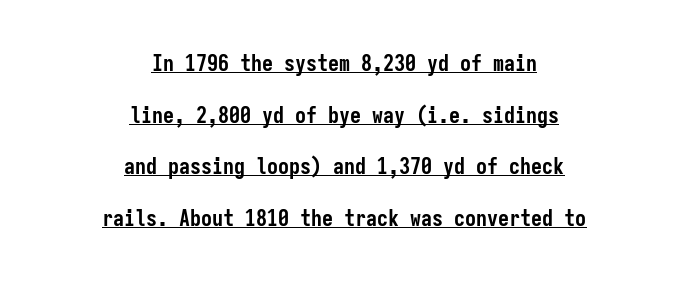
Short note: letters normally spaced. The compositor balanced each line on the midline. Strong, thick strokes mark this as bold type. Italic: no, the glyphs are upright roman. A baseline rule has been typeset under these characters.
